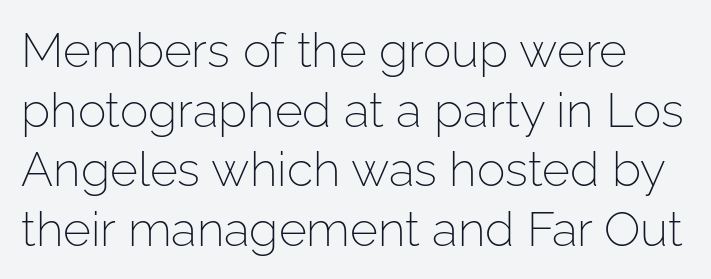
The image shows 48 px light sans-serif type, upright; set line spacing 1.24x, normal letter spacing, not underlined; low stroke contrast and a medium x-height.
